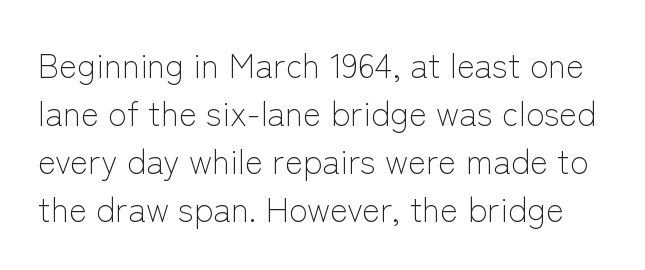
What kind of face is this? One without serifs — a sans. The cut favours lightness, reaching ordinary text weight at its darkest. You could not count columns in this text — the font is proportionally spaced. You can tell it's not italic because the verticals are truly vertical. Only glyphs here, with clear space below each row. The passage shown has conventional tracking throughout.
